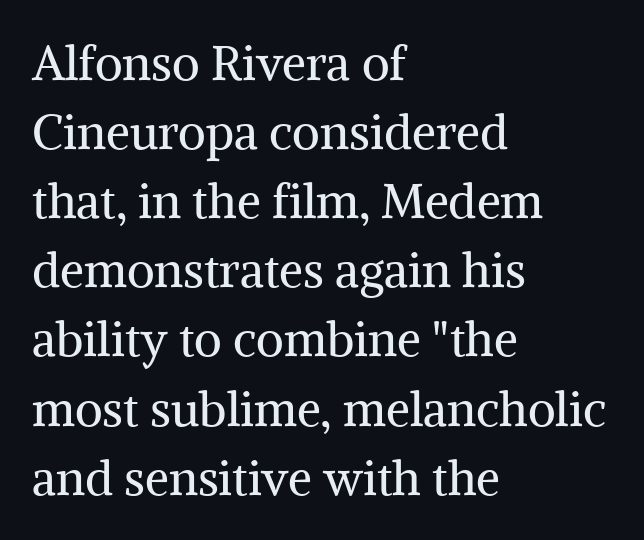
Q: Is the text bold? A: No.
Q: Is the text italic (slanted)? A: No, it is upright.
Q: Is the typeface a serif or a sans-serif typeface? A: Serif.
Q: Is the text underlined? A: No.
Q: How is the paragraph aligned? A: Left-aligned.
Q: Is the spacing between letters normal or unusually wide? A: Normal.
Q: Is the spacing between lines tight, normal or loose? A: Normal.
Q: Width (condensed, normal, or wide)? A: Normal.
Q: Stroke contrast? A: Medium.
Q: x-height? A: Medium.
Q: Monospaced? A: No.
